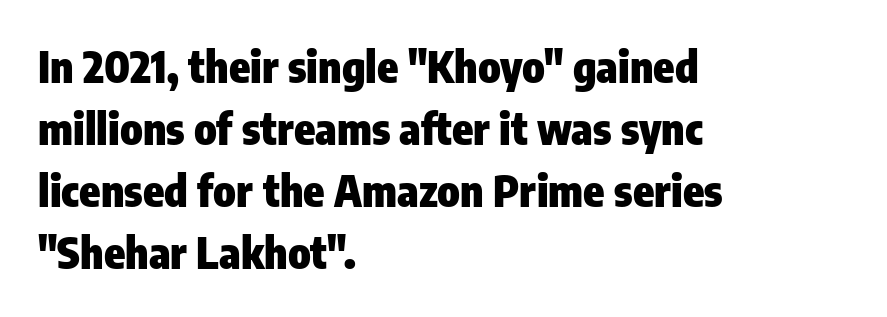
Q: Is the text bold? A: Yes.
Q: Is the text italic (slanted)? A: No, it is upright.
Q: Is the typeface a serif or a sans-serif typeface? A: Sans-serif.
Q: Is the text underlined? A: No.
Q: How is the paragraph aligned? A: Left-aligned.
Q: Is the spacing between letters normal or unusually wide? A: Normal.
Q: Is the spacing between lines tight, normal or loose? A: Normal.
Q: Width (condensed, normal, or wide)? A: Condensed.
Q: Stroke contrast? A: Low.
Q: x-height? A: Medium.
Q: Monospaced? A: No.
